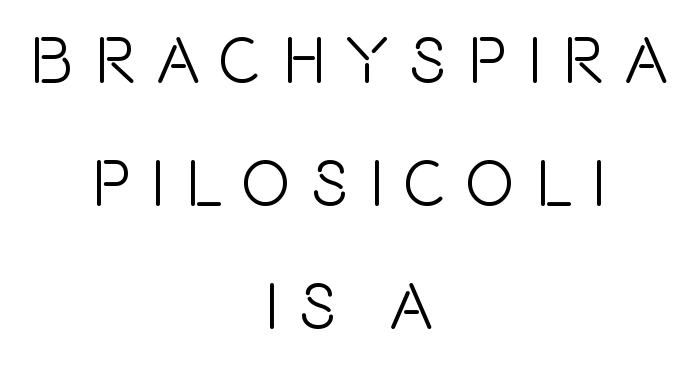
Q: Is the text italic (slanted)? A: No, it is upright.
Q: Is the typeface a serif or a sans-serif typeface? A: Sans-serif.
Q: Is the text underlined? A: No.
Q: How is the paragraph aligned? A: Centered.
Q: Is the spacing between letters normal or unusually wide? A: Unusually wide.
Q: Width (condensed, normal, or wide)? A: Condensed.
Q: x-height? A: Large.
Q: Monospaced? A: No.
